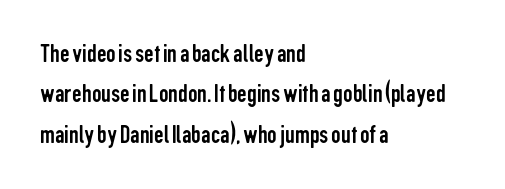
The passage shown stacks its lines at a standard gap. Students, note that the glyphs here touch the page at normal intervals. This reads as an unemphasized weight, regular at the heaviest. Typeset ragged right — the left edge is the straight one. No italicization has been applied; the sample stays upright.
